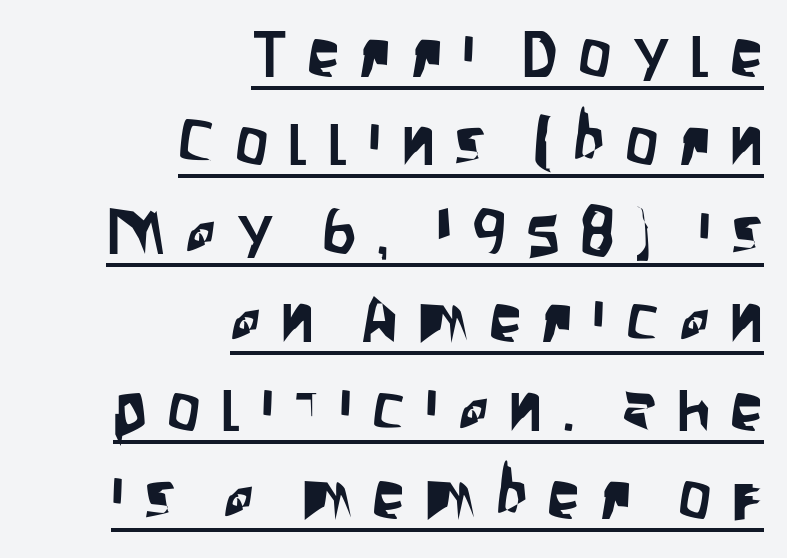
The image shows 66 px condensed sans-serif type, upright; set right-aligned, normal line spacing (1.34x), unusually wide letter spacing (+0.3 em), underlined; low stroke contrast and a large x-height.
